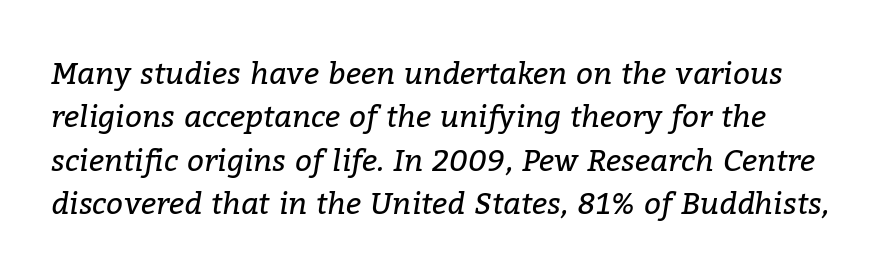
Quick note: underline off. The letters look calm and open, with moderate or lighter stems. This sample uses plain, unmodified letter spacing. Normally led — the rows are evenly, conventionally spaced.
